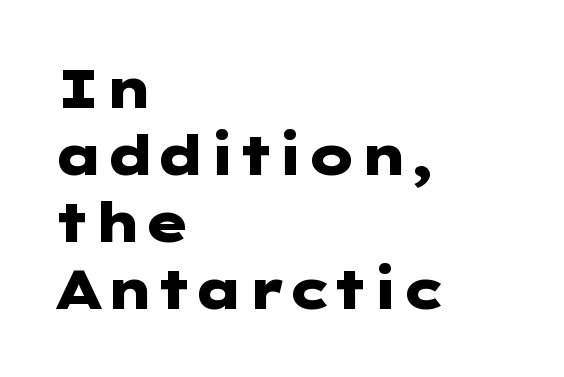
The image shows 54 px heavy, wide sans-serif type, upright; set left-aligned, line spacing 1.24x, normal letter spacing, not underlined; low stroke contrast and a medium x-height.
